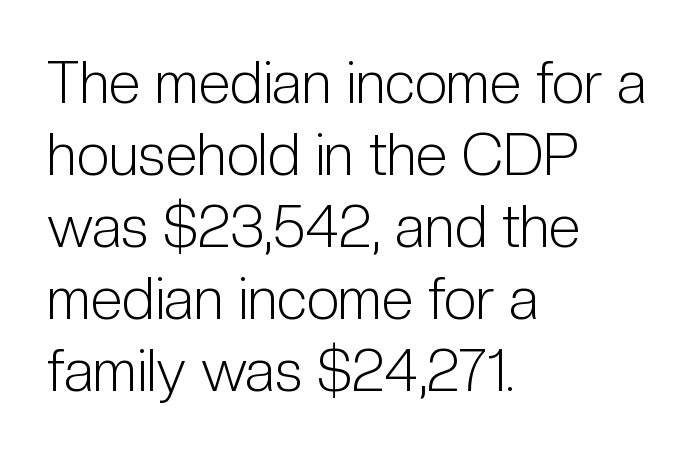
{"serif": "no", "italic": "no", "bold": "no", "weight": "light", "width": "condensed", "stroke_contrast": "low", "x_height": "medium", "monospaced": "no", "underline": "no", "align": "left", "line_spacing_ratio": 1.24, "letter_spacing": "normal", "letter_spacing_em": 0.0, "glyph_px": 58}
